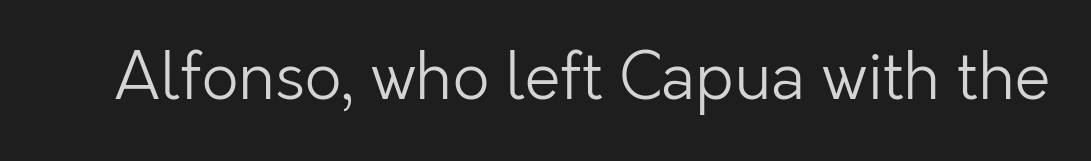
{"serif": "no", "italic": "no", "bold": "no", "weight": "light", "width": "normal", "stroke_contrast": "low", "x_height": "medium", "monospaced": "no", "underline": "no", "letter_spacing": "normal", "letter_spacing_em": 0.0, "glyph_px": 64}
